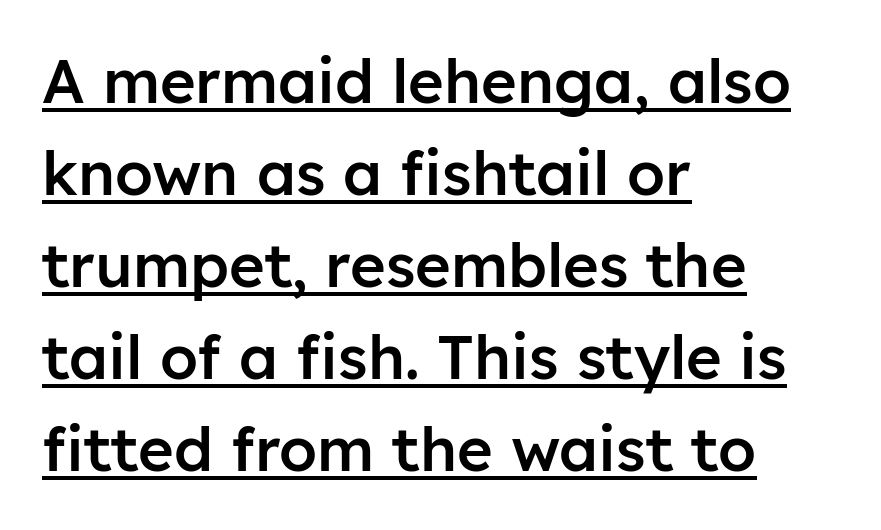
Observe the ordinary spacing: letters are neighbours, not strangers. Vertical spacing — default. These lines were composed using upright roman letters. This is moderately heavy type, rendered in semibold.
